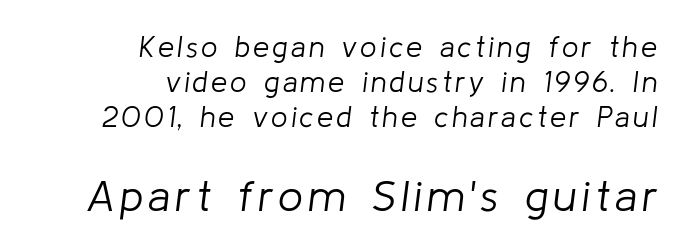
The image shows 44 px light type, italic (leaning right); set right-aligned, line spacing 1.21x, not underlined; the second (bottom) block is 1.52x larger; low stroke contrast and a medium x-height.
